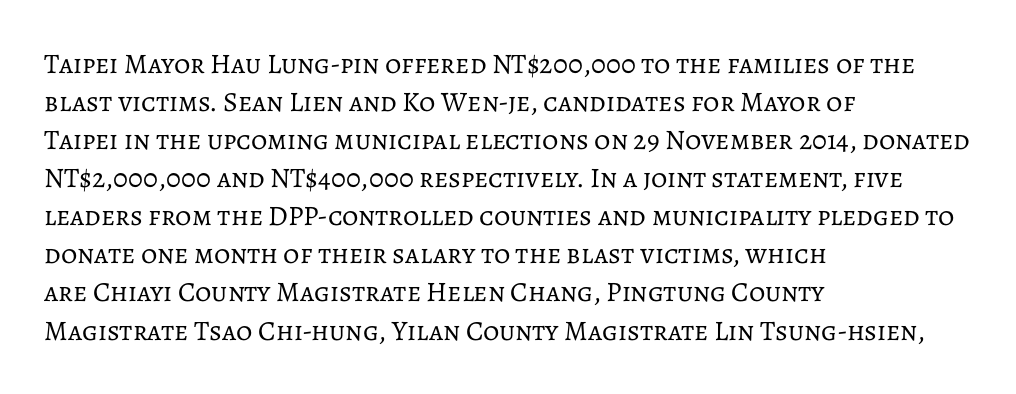
{"italic": "no", "bold": "no", "weight": "regular", "width": "normal", "stroke_contrast": "low", "x_height": "medium", "monospaced": "no", "underline": "no", "align": "left", "line_spacing": "normal", "line_spacing_ratio": 1.36, "letter_spacing": "normal", "letter_spacing_em": 0.0, "glyph_px": 28}
